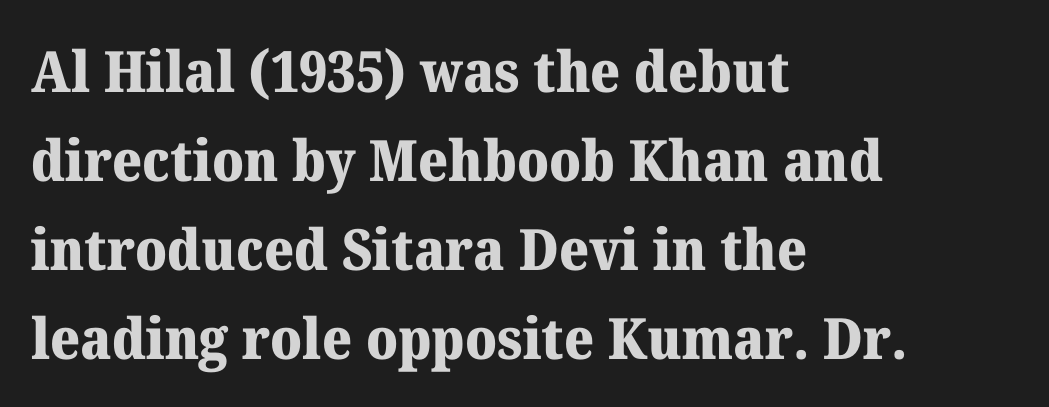
Only glyphs here, with clear space below each row. Casual observation: everything's shoved over to the left. These lines are rendered in a variable-pitch font. The letters stand upright; this is a roman face. Pretty heavy lettering here — definitely bold.
